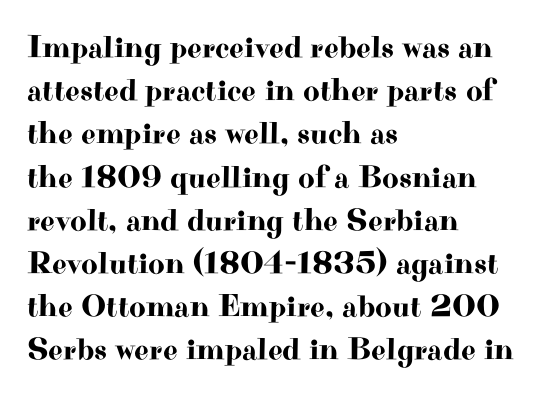
{"serif": "yes", "italic": "no", "width": "wide", "stroke_contrast": "high", "x_height": "small", "monospaced": "no", "underline": "no", "align": "left", "line_spacing": "normal", "line_spacing_ratio": 1.35, "letter_spacing": "normal", "letter_spacing_em": 0.0, "glyph_px": 32}
